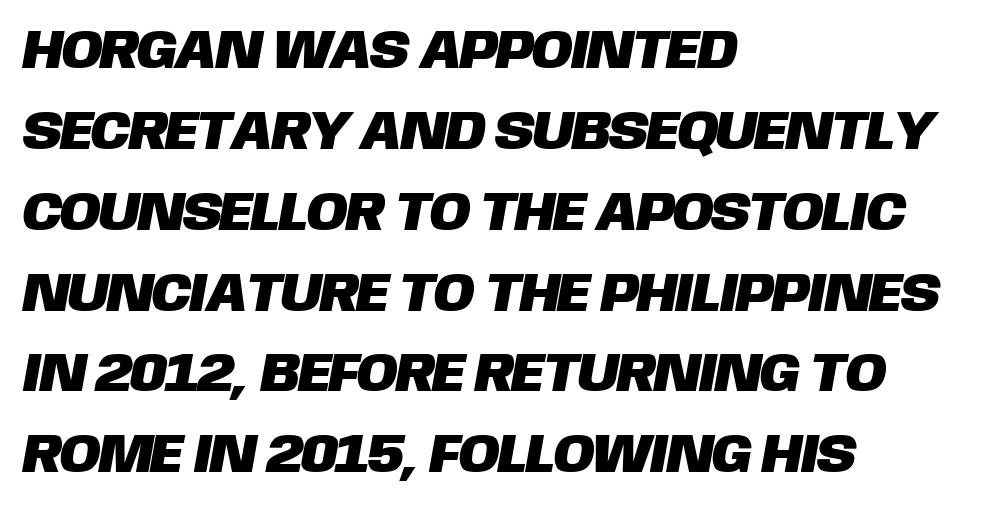
The image shows 55 px sans-serif type; set left-aligned, normal line spacing (1.47x), normal letter spacing, not underlined; low stroke contrast and a large x-height.
